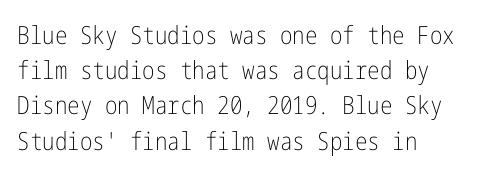
The weight tops out at a normal text grade. Check the space under the baseline: it is left empty. Inter-character spacing is left at the font's built-in metrics. Honestly, the row spacing looks completely unremarkable. The type sits square on the baseline with zero lean.
